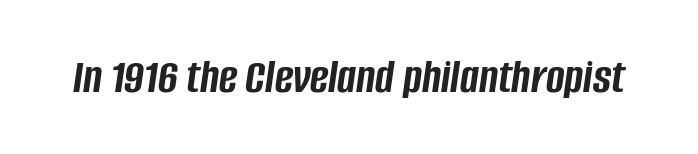
Q: Is the text bold? A: Yes.
Q: Is the text italic (slanted)? A: Yes, it leans right by about 8 degrees.
Q: Is the text underlined? A: No.
Q: Is the spacing between letters normal or unusually wide? A: Normal.
Q: Width (condensed, normal, or wide)? A: Condensed.
Q: Stroke contrast? A: Low.
Q: x-height? A: Large.
Q: Monospaced? A: No.
